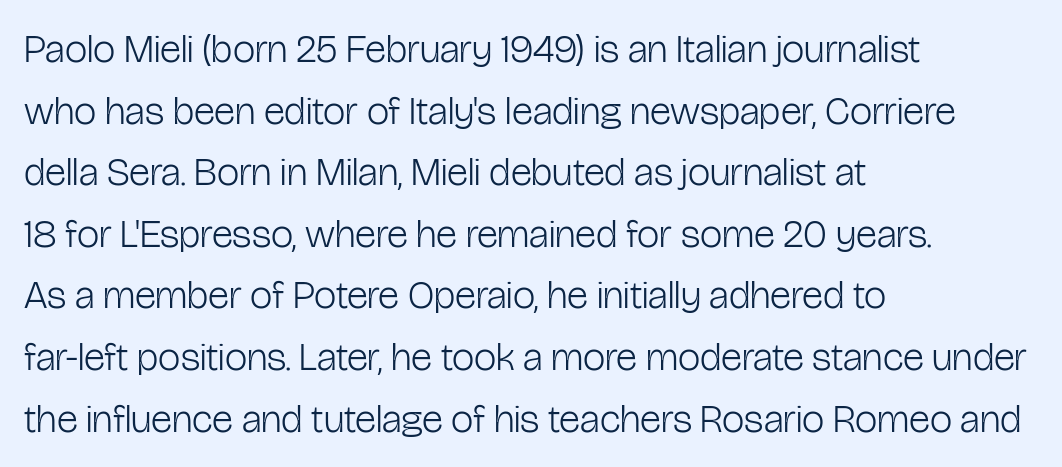
{"serif": "no", "italic": "no", "bold": "no", "weight": "light", "width": "condensed", "stroke_contrast": "low", "x_height": "medium", "monospaced": "no", "underline": "no", "align": "left", "line_spacing": "normal", "line_spacing_ratio": 1.54, "letter_spacing": "normal", "letter_spacing_em": 0.0, "glyph_px": 40}
